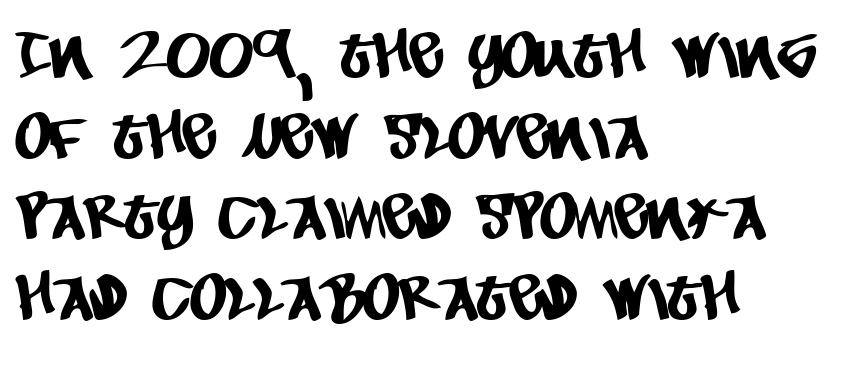
Do the characters align in a grid? No, the font is proportional. The paragraph shown leans on its left margin. Note: no serifs on the glyphs. Compared with typical body copy, the letter spacing here is the same. Check the space under the baseline: it is left empty.
